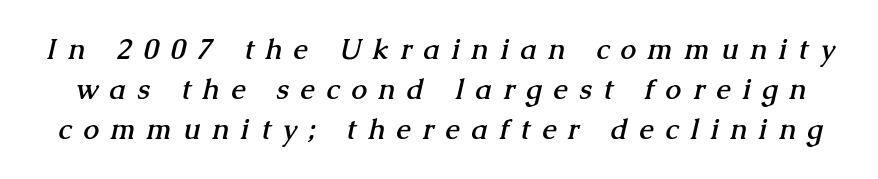
{"serif": "yes", "bold": "yes", "weight": "semibold", "width": "normal", "stroke_contrast": "medium", "x_height": "medium", "monospaced": "no", "underline": "no", "line_spacing": "normal", "line_spacing_ratio": 1.42, "letter_spacing": "wide", "letter_spacing_em": 0.43, "glyph_px": 28}
